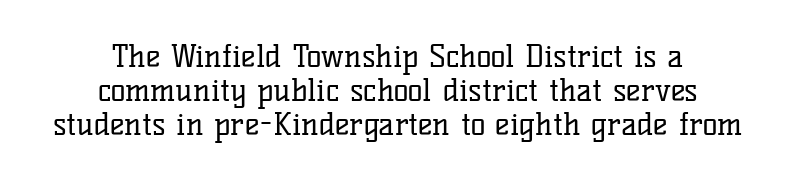
{"serif": "yes", "italic": "no", "bold": "no", "weight": "regular", "width": "normal", "stroke_contrast": "low", "x_height": "medium", "monospaced": "no", "underline": "no", "align": "center", "line_spacing": "tight", "line_spacing_ratio": 1.09, "letter_spacing": "normal", "letter_spacing_em": 0.0, "glyph_px": 31}
